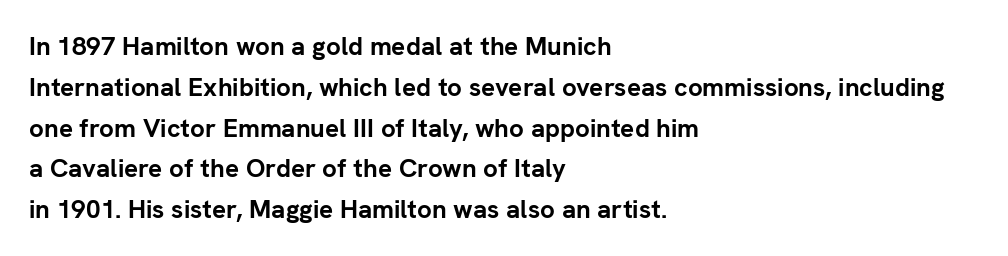
A dark, heavy texture on the line: the type is bold. Characters follow at the spacing the type designer built in. The designer left line spacing at the default. Unmarked baselines from the first word to the last. Posture: vertical.
